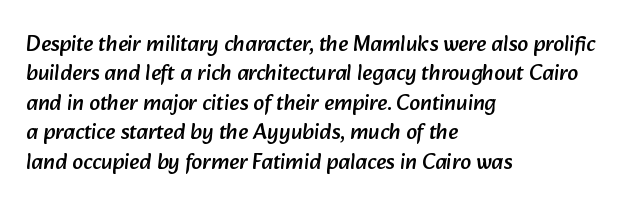
The image shows 22 px text type; set left-aligned, normal line spacing (1.34x), normal letter spacing, not underlined.
